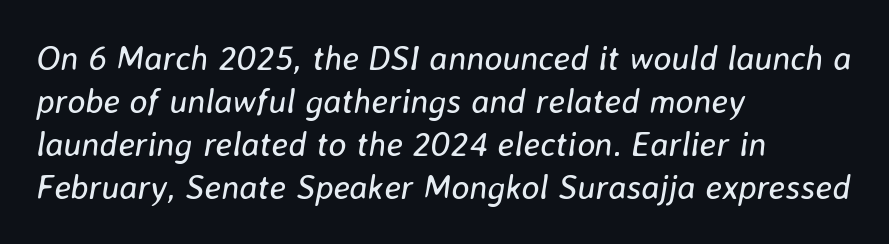
The letterforms sit at book weight or below. Students, note that the glyphs here touch the page at normal intervals. How would I describe the line gaps? Plain and ordinary. A clean baseline with only descenders dipping below it. If you drew a ruler down the left edge, every line would touch it. The font's italic variant was chosen for this text.
